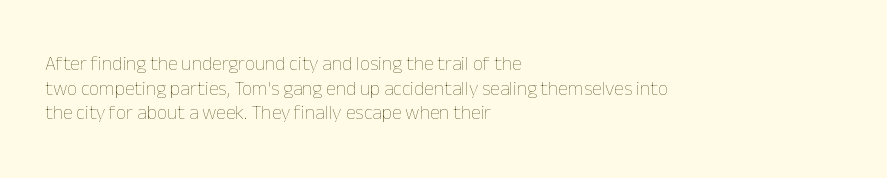
{"italic": "no", "bold": "no", "underline": "no", "align": "left", "line_spacing_ratio": 1.23, "letter_spacing": "normal", "letter_spacing_em": 0.0, "glyph_px": 20}
